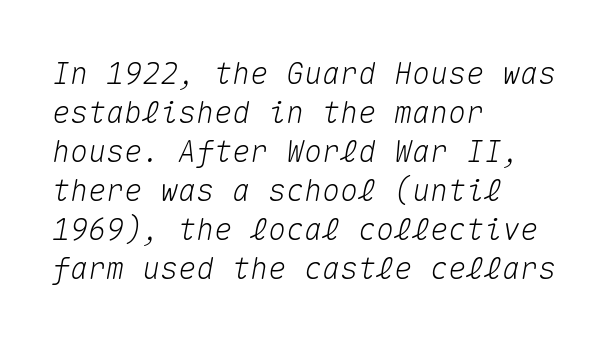
{"italic": "yes", "lean": "right", "slant_degrees": 10, "width": "normal", "stroke_contrast": "medium", "x_height": "medium", "monospaced": "yes", "underline": "no", "align": "left", "line_spacing": "normal", "line_spacing_ratio": 1.3, "letter_spacing": "normal", "letter_spacing_em": 0.0, "glyph_px": 30}
